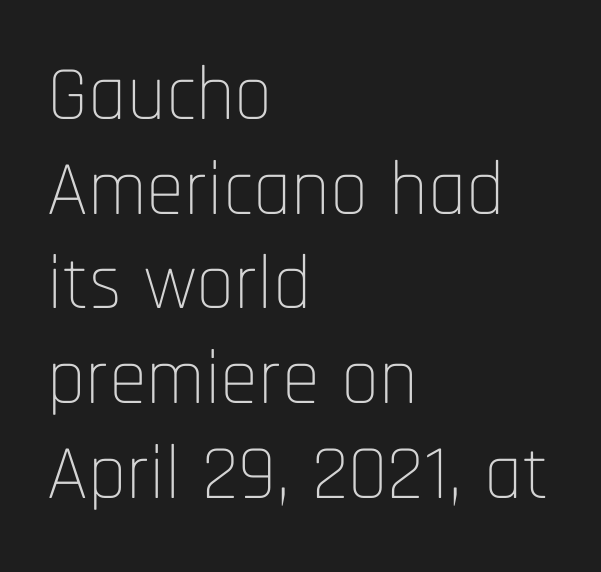
{"serif": "no", "italic": "no", "bold": "no", "weight": "thin", "width": "condensed", "stroke_contrast": "low", "x_height": "large", "monospaced": "no", "underline": "no", "align": "left", "line_spacing_ratio": 1.23, "letter_spacing": "normal", "letter_spacing_em": 0.0, "glyph_px": 77}
